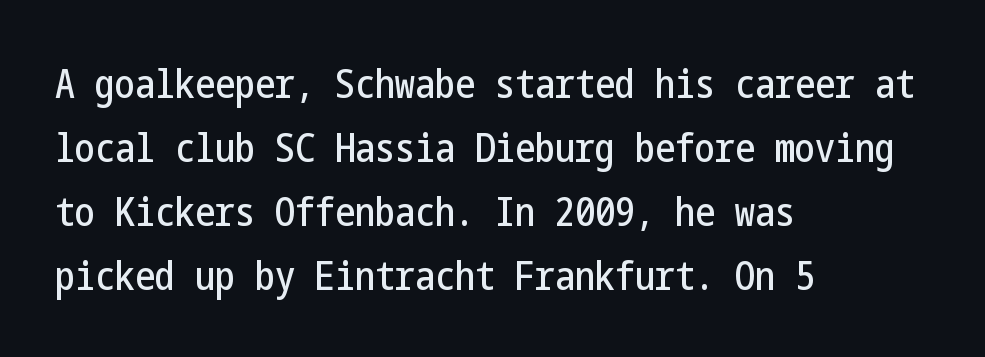
The image shows 40 px condensed sans-serif type, upright; set left-aligned, normal line spacing (1.6x), normal letter spacing, not underlined; low stroke contrast and a medium x-height.
